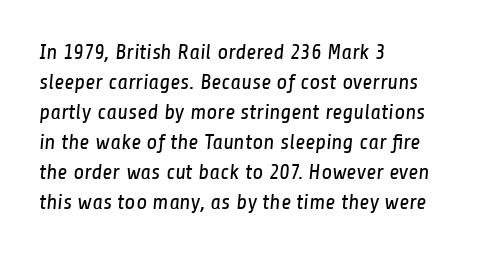
Observe the ordinary spacing: letters are neighbours, not strangers. Reading down the block, your eye returns to a fixed left position each line. Summary of weight: not heavy and not bold. Clear beneath every line of the passage. A normal amount of white space separates one row of letters from the next.
